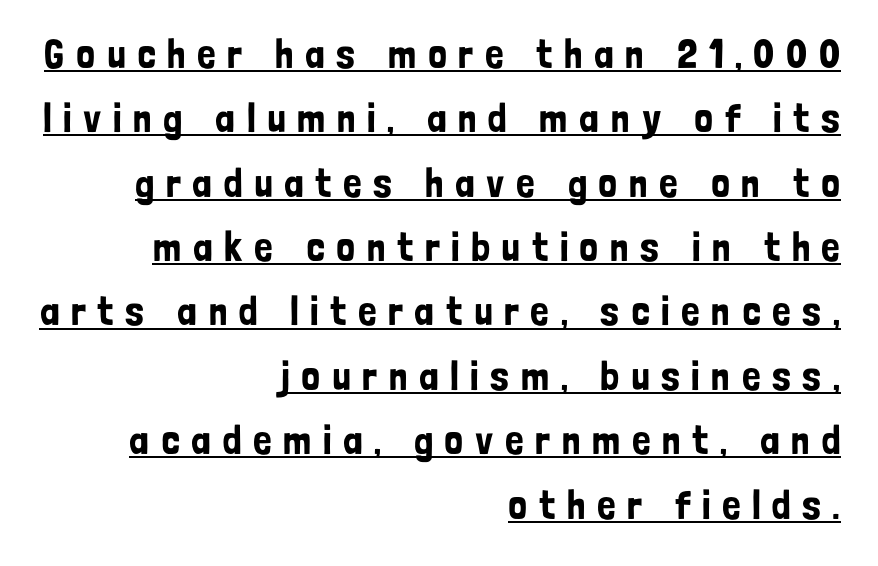
The image shows 41 px condensed sans-serif type, upright; set right-aligned, normal line spacing (1.57x), unusually wide letter spacing (+0.28 em), underlined; low stroke contrast and a medium x-height.
